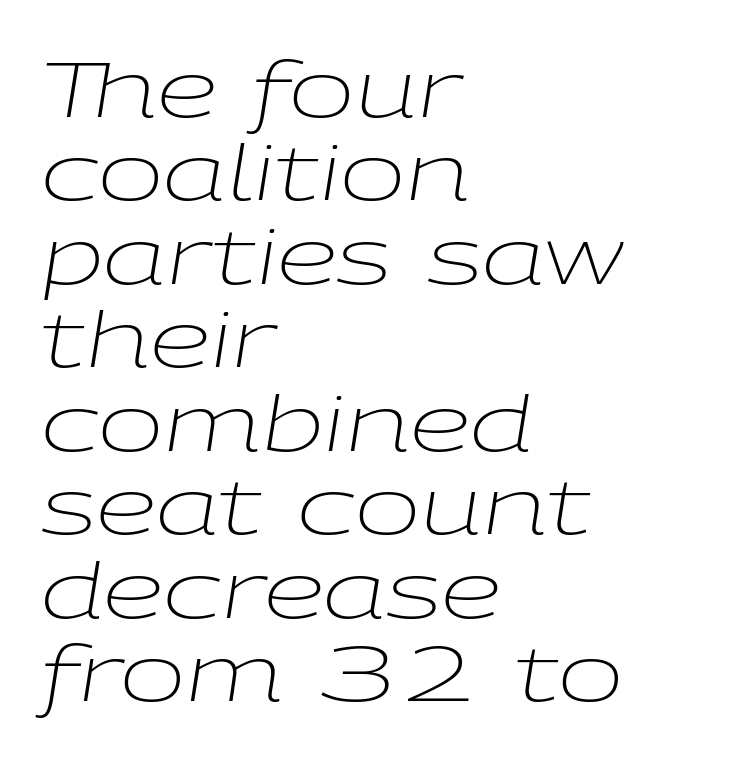
{"italic": "yes", "lean": "right", "slant_degrees": 9, "bold": "no", "weight": "light", "width": "wide", "stroke_contrast": "low", "x_height": "medium", "monospaced": "no", "underline": "no", "align": "left", "line_spacing": "tight", "line_spacing_ratio": 1.07, "letter_spacing": "normal", "letter_spacing_em": 0.0, "glyph_px": 78}
